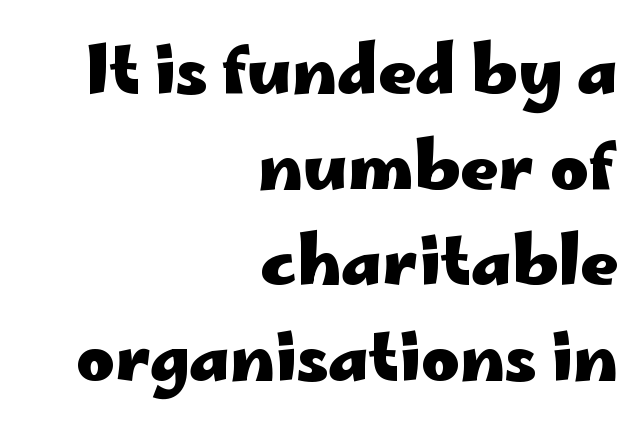
Is there much room between lines? A standard amount, neither cramped nor airy. You could not count columns in this text — the font is proportionally spaced. Here the glyphs are tracked normally, forming tight word shapes. The type family on display is of the sans-serif kind. Every character sits straight up, as roman type does.
